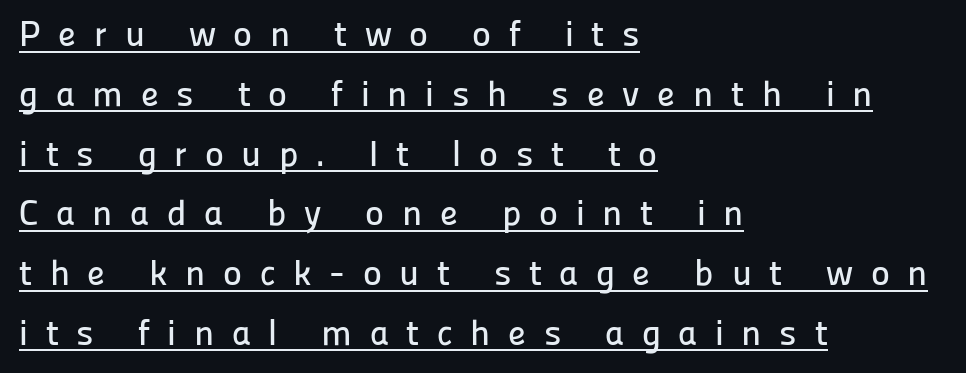
Q: Is the text italic (slanted)? A: No, it is upright.
Q: Is the typeface a serif or a sans-serif typeface? A: Sans-serif.
Q: Is the text underlined? A: Yes.
Q: How is the paragraph aligned? A: Left-aligned.
Q: Is the spacing between letters normal or unusually wide? A: Unusually wide.
Q: Is the spacing between lines tight, normal or loose? A: Normal.
Q: Width (condensed, normal, or wide)? A: Normal.
Q: Stroke contrast? A: Low.
Q: x-height? A: Medium.
Q: Monospaced? A: No.
